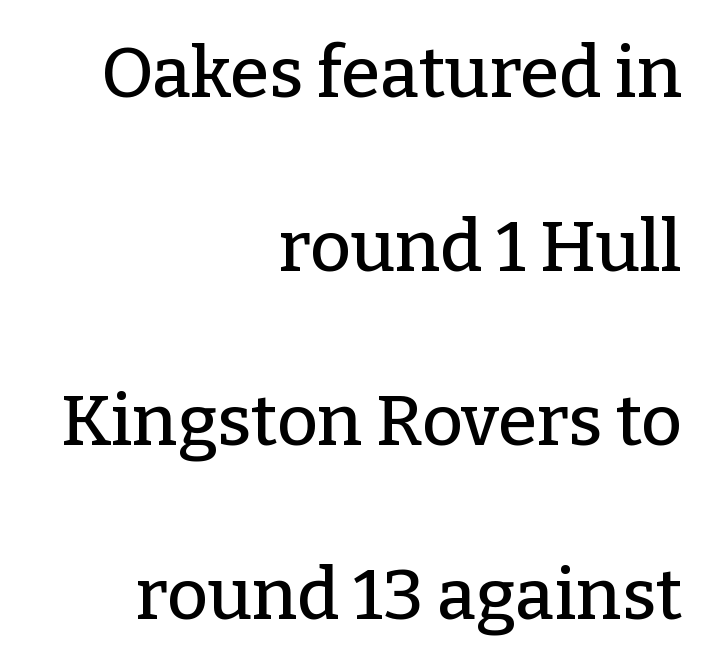
{"serif": "yes", "italic": "no", "width": "normal", "stroke_contrast": "low", "x_height": "medium", "monospaced": "no", "underline": "no", "align": "right", "line_spacing": "loose", "line_spacing_ratio": 2.45, "letter_spacing": "normal", "letter_spacing_em": 0.0, "glyph_px": 71}
